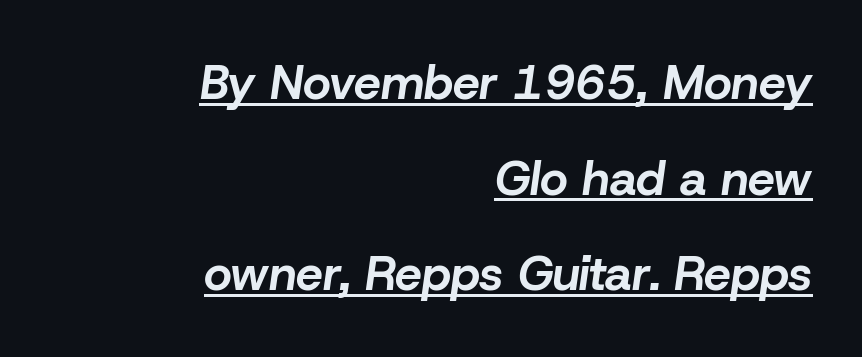
The image shows 48 px bold type, italic (leaning right); set right-aligned, loose line spacing (1.99x), normal letter spacing, underlined; low stroke contrast and a medium x-height.
